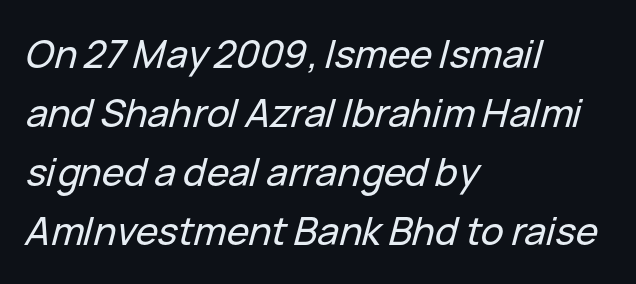
Quick note: interline space is typical. The rendering anchors every line to the left-hand side. The rendering uses natural spacing where letterforms have individual widths. The glyphs look as if they've been sheared to an angle. The foot of each line stays bare and open.
